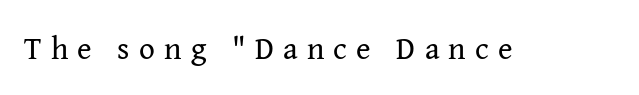
Q: Is the text bold? A: No.
Q: Is the text italic (slanted)? A: No, it is upright.
Q: Is the typeface a serif or a sans-serif typeface? A: Serif.
Q: Is the text underlined? A: No.
Q: Is the spacing between letters normal or unusually wide? A: Unusually wide.
Q: Width (condensed, normal, or wide)? A: Normal.
Q: Stroke contrast? A: Medium.
Q: x-height? A: Medium.
Q: Monospaced? A: No.
